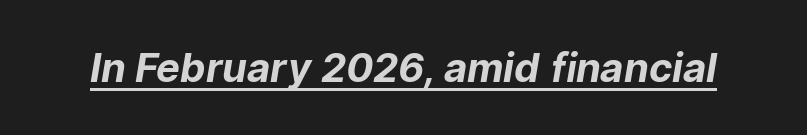
Q: Is the text bold? A: Yes.
Q: Is the typeface a serif or a sans-serif typeface? A: Sans-serif.
Q: Is the text underlined? A: Yes.
Q: Is the spacing between letters normal or unusually wide? A: Normal.
Q: Width (condensed, normal, or wide)? A: Normal.
Q: Stroke contrast? A: Low.
Q: x-height? A: Medium.
Q: Monospaced? A: No.
